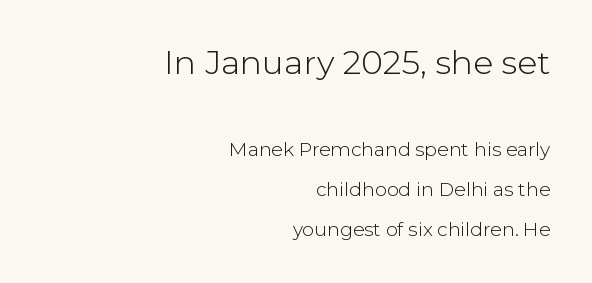
The image shows 33 px light sans-serif type, upright; set right-aligned, loose line spacing (2.09x), normal letter spacing, not underlined; the first (top) block is 1.74x larger; low stroke contrast and a medium x-height.
